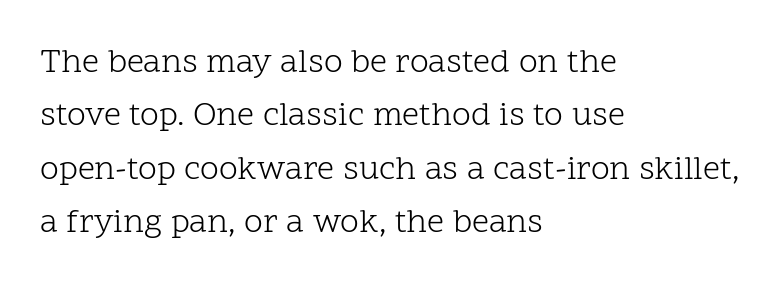
{"serif": "yes", "italic": "no", "bold": "no", "weight": "light", "width": "normal", "stroke_contrast": "low", "x_height": "medium", "monospaced": "no", "underline": "no", "align": "left", "line_spacing": "normal", "line_spacing_ratio": 1.57, "letter_spacing": "normal", "letter_spacing_em": 0.0, "glyph_px": 34}
